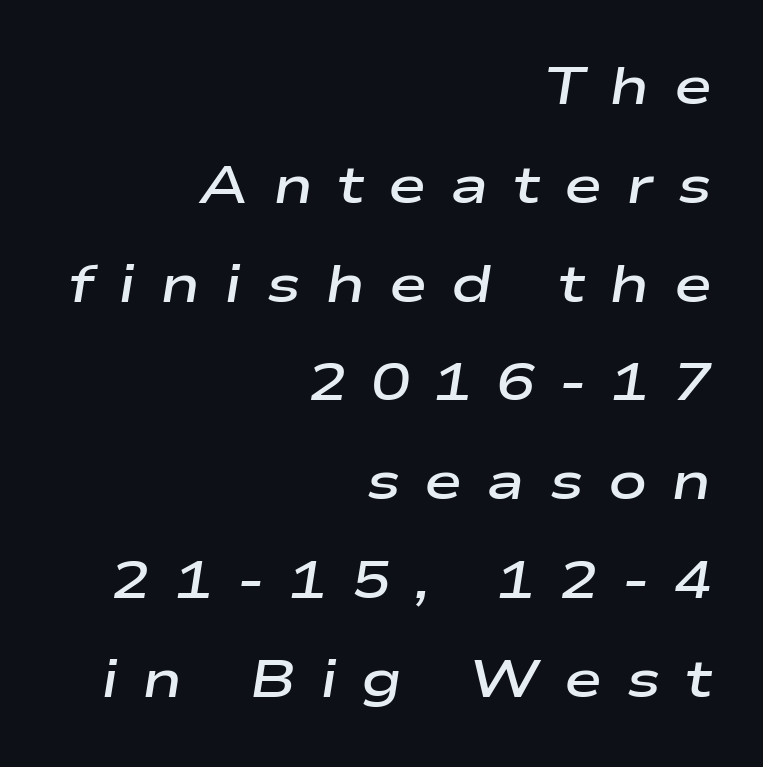
Q: Is the text bold? A: Semi-bold.
Q: Is the text italic (slanted)? A: Yes, it leans right by about 9 degrees.
Q: Is the text underlined? A: No.
Q: How is the paragraph aligned? A: Right-aligned.
Q: Is the spacing between letters normal or unusually wide? A: Unusually wide.
Q: Is the spacing between lines tight, normal or loose? A: Loose.
Q: Width (condensed, normal, or wide)? A: Wide.
Q: Stroke contrast? A: Low.
Q: x-height? A: Medium.
Q: Monospaced? A: No.
